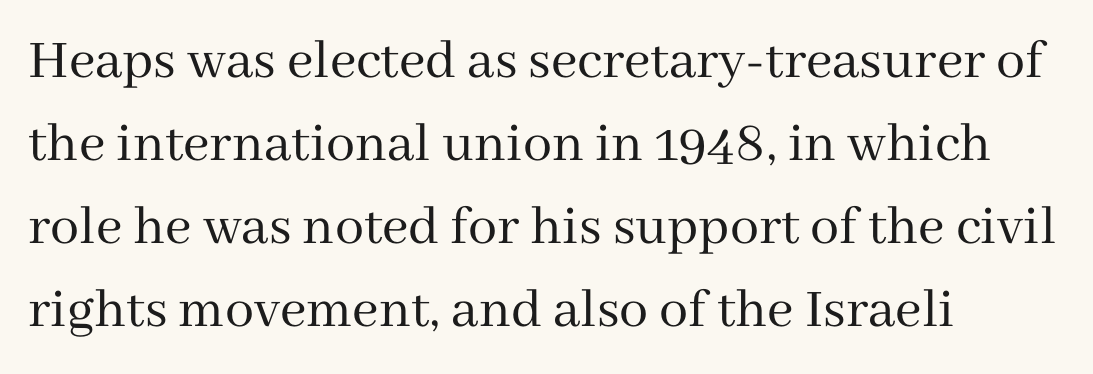
This rendering features lettering with no underline. Does extra space separate the letters? No, they use regular spacing. The strokes carry an ordinary text weight at most. The face used here is proportionally spaced, like ordinary book or web type. This sample keeps an unexceptional amount of space between lines. Italic? Not at all — the glyphs are vertical.
